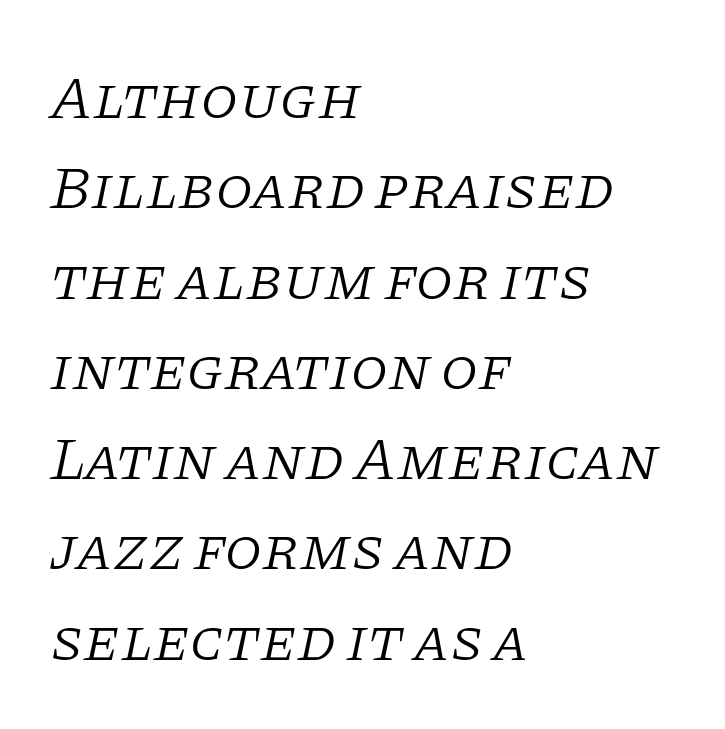
{"serif": "yes", "italic": "yes", "lean": "right", "slant_degrees": 11, "bold": "no", "weight": "light", "width": "normal", "stroke_contrast": "low", "x_height": "large", "monospaced": "no", "underline": "no", "align": "left", "line_spacing": "normal", "line_spacing_ratio": 1.48, "letter_spacing": "normal", "letter_spacing_em": 0.0, "glyph_px": 61}
